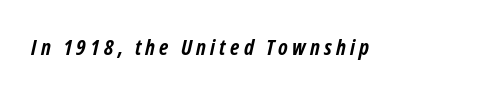
The image shows 22 px bold type, italic (leaning right); set not underlined.
